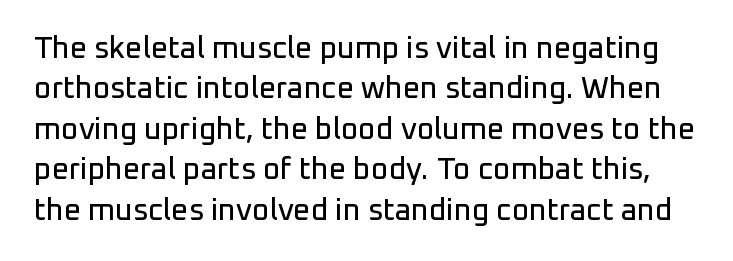
Q: Is the text italic (slanted)? A: No, it is upright.
Q: Is the typeface a serif or a sans-serif typeface? A: Sans-serif.
Q: Is the text underlined? A: No.
Q: Is the spacing between letters normal or unusually wide? A: Normal.
Q: Is the spacing between lines tight, normal or loose? A: Normal.
Q: Width (condensed, normal, or wide)? A: Normal.
Q: Stroke contrast? A: Low.
Q: x-height? A: Medium.
Q: Monospaced? A: No.
